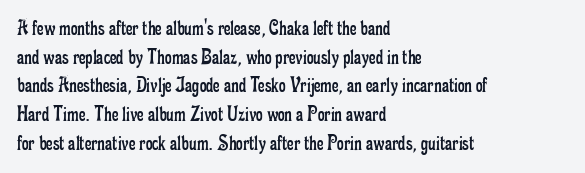
{"italic": "no", "bold": "no", "underline": "no", "align": "left", "line_spacing": "normal", "line_spacing_ratio": 1.25, "letter_spacing": "normal", "letter_spacing_em": 0.0, "glyph_px": 23}
